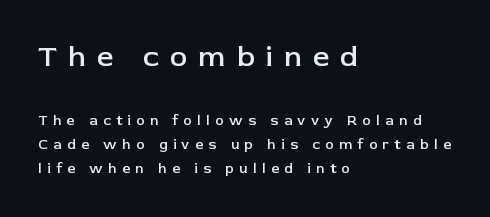
These lines carry some extra weight — a demibold, not a full bold. The face used here is a sans, in the tradition of grotesques and geometrics. Spacing between characters has been opened up far beyond the box default. Whoever set this made the first block the dominant, larger element. These lines are rendered in a variable-pitch font. The rendering anchors every line to the left-hand side.
